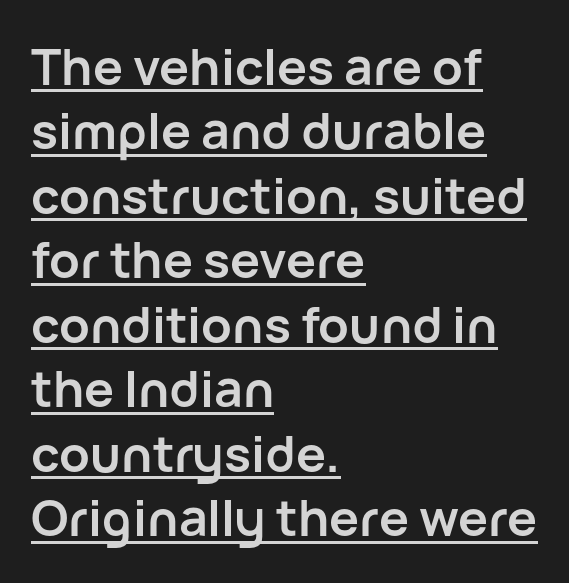
Notice how a bar underscores the lettering throughout. On the weight axis this lands at bold, roughly 700. Note the varied advance widths — an 'i' is clearly narrower than an 'm'. The leading is moderate, giving the passage an even texture. Spacing between characters is what you'd get straight out of the box. The rag falls on the right side of this text block.
